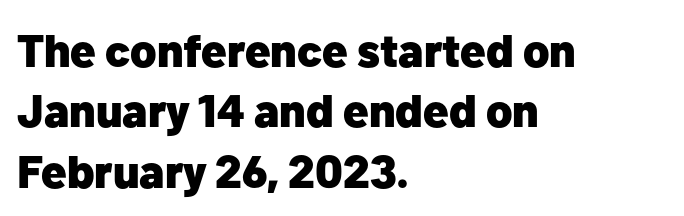
Q: Is the text bold? A: Yes.
Q: Is the text italic (slanted)? A: No, it is upright.
Q: Is the typeface a serif or a sans-serif typeface? A: Sans-serif.
Q: Is the text underlined? A: No.
Q: How is the paragraph aligned? A: Left-aligned.
Q: Is the spacing between letters normal or unusually wide? A: Normal.
Q: Is the spacing between lines tight, normal or loose? A: Normal.
Q: Width (condensed, normal, or wide)? A: Normal.
Q: Stroke contrast? A: Low.
Q: x-height? A: Medium.
Q: Monospaced? A: No.
